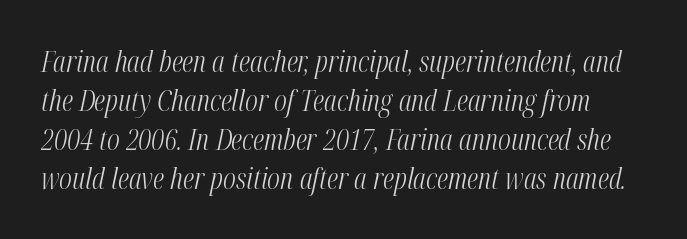
The typesetting does not lean heavy: it is not bold. No extra tracking has been applied to these lines. Would a proofreader flag this as italicized? Yes. Underline: absent. Proportional: the letters do not fall into vertical columns.
